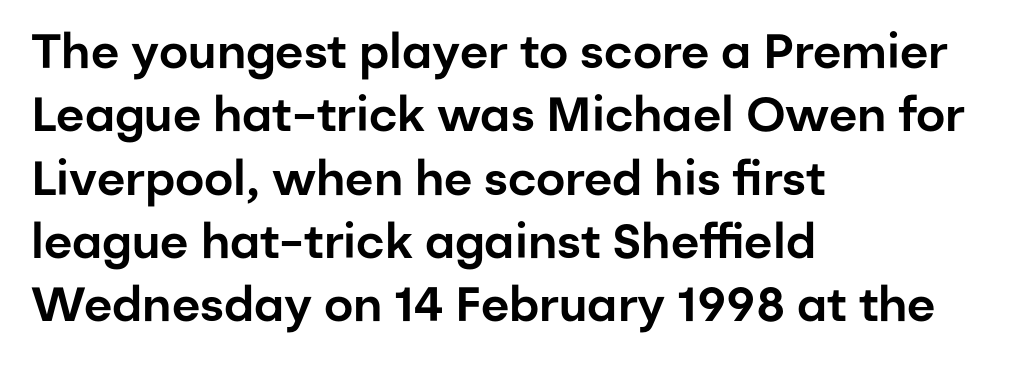
Q: Is the text italic (slanted)? A: No, it is upright.
Q: Is the typeface a serif or a sans-serif typeface? A: Sans-serif.
Q: Is the text underlined? A: No.
Q: How is the paragraph aligned? A: Left-aligned.
Q: Is the spacing between letters normal or unusually wide? A: Normal.
Q: Is the spacing between lines tight, normal or loose? A: Normal.
Q: Width (condensed, normal, or wide)? A: Normal.
Q: Stroke contrast? A: Low.
Q: x-height? A: Medium.
Q: Monospaced? A: No.
